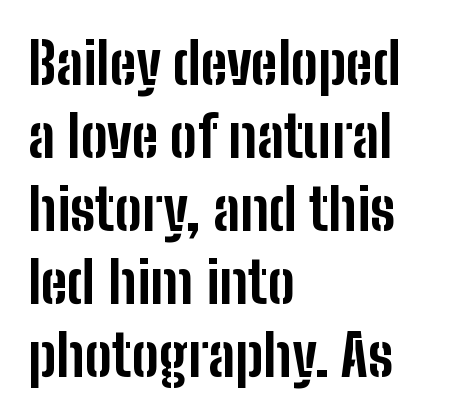
Look at the stroke-to-counter ratio: heavy, a bold. The face used here is proportionally spaced, like ordinary book or web type. The rendering anchors every line to the left-hand side. You can tell from the bare stems that sans-serif type was used.
